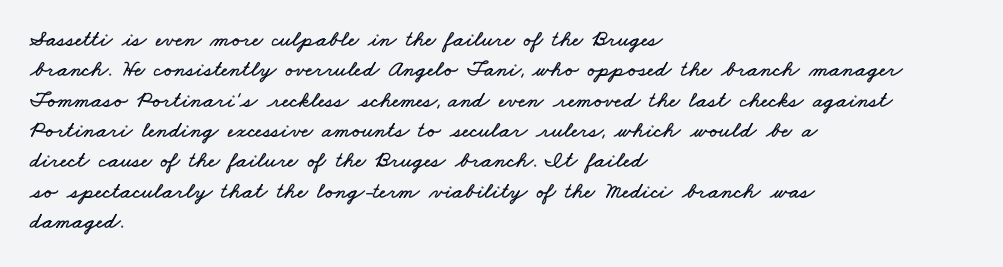
The image shows 23 px text type; set left-aligned, normal line spacing (1.32x), normal letter spacing, not underlined.
